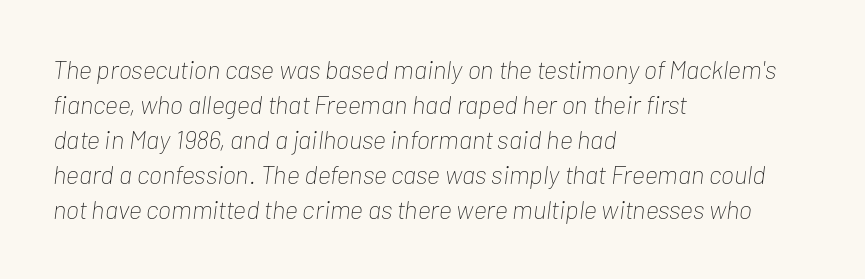
{"italic": "yes", "lean": "right", "slant_degrees": 7, "bold": "no", "underline": "no", "align": "left", "line_spacing": "normal", "line_spacing_ratio": 1.35, "letter_spacing": "normal", "letter_spacing_em": 0.0, "glyph_px": 26}
